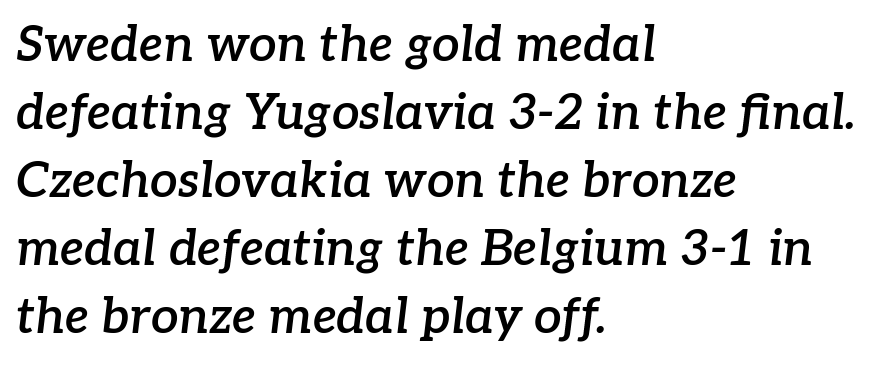
The image shows 49 px semibold serif type, italic (leaning right); set left-aligned, normal line spacing (1.39x), normal letter spacing, not underlined; low stroke contrast and a medium x-height.
